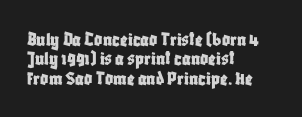
Regarding leading, the lines here are crowded together. Horizontal alignment here is leftward, the default for most running prose. The letterforms sit shoulder to shoulder at normal distance. Rendered with straight, roman letterforms. Type without underlining.
